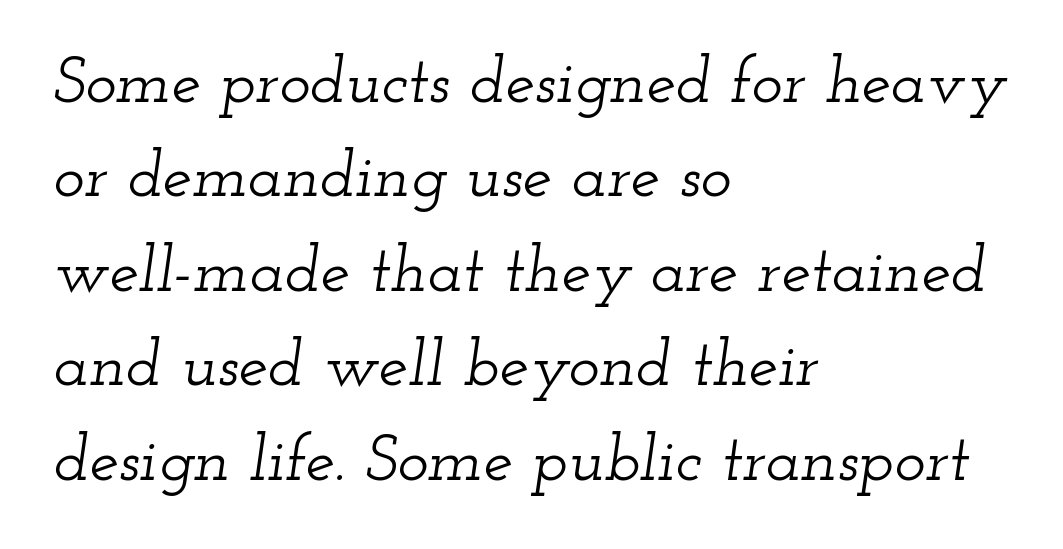
Q: Is the text italic (slanted)? A: Yes, it leans right by about 12 degrees.
Q: Is the typeface a serif or a sans-serif typeface? A: Serif.
Q: Is the text underlined? A: No.
Q: How is the paragraph aligned? A: Left-aligned.
Q: Is the spacing between letters normal or unusually wide? A: Normal.
Q: Is the spacing between lines tight, normal or loose? A: Normal.
Q: Width (condensed, normal, or wide)? A: Wide.
Q: Stroke contrast? A: Low.
Q: x-height? A: Small.
Q: Monospaced? A: No.
